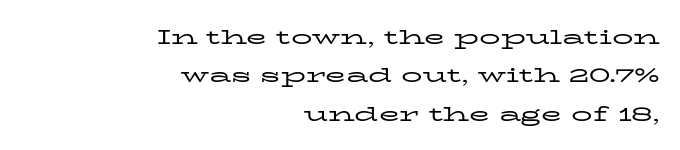
Q: Is the text bold? A: No.
Q: Is the text italic (slanted)? A: No, it is upright.
Q: Is the text underlined? A: No.
Q: How is the paragraph aligned? A: Right-aligned.
Q: Is the spacing between letters normal or unusually wide? A: Normal.
